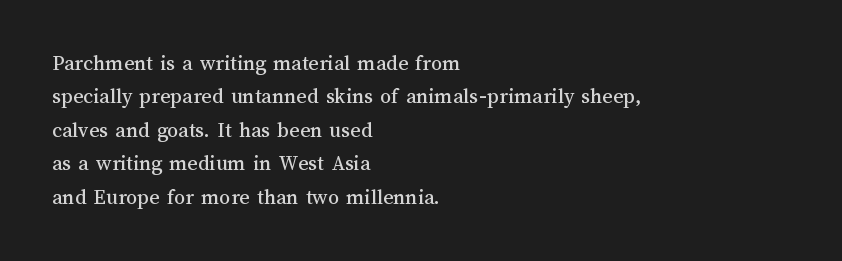
Q: Is the text italic (slanted)? A: No, it is upright.
Q: Is the text underlined? A: No.
Q: How is the paragraph aligned? A: Left-aligned.
Q: Is the spacing between letters normal or unusually wide? A: Normal.
Q: Is the spacing between lines tight, normal or loose? A: Normal.
